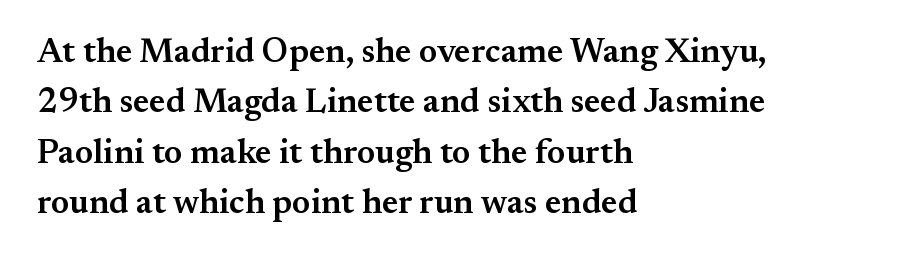
Each letter keeps its own natural width here, so spacing adapts to shape. In terms of weight, the rendering is demibold, just under bold. The lines sit at an ordinary, default distance from one another. Quick note: not italic, upright. Letterform terminals end in serifs throughout the passage.
